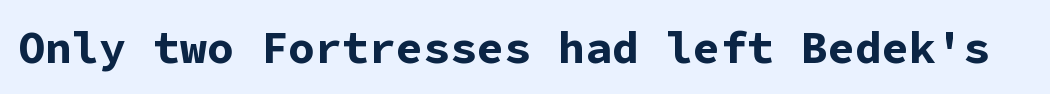
{"serif": "no", "italic": "no", "bold": "yes", "weight": "bold", "width": "normal", "stroke_contrast": "low", "x_height": "medium", "monospaced": "yes", "underline": "no", "letter_spacing": "normal", "letter_spacing_em": 0.0, "glyph_px": 45}
